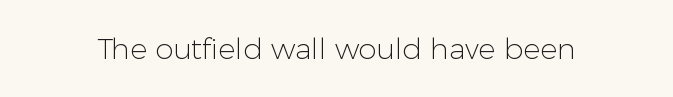
Type without underlining. Are there feet on the stems? There aren't — it's a sans. Spacing verdict: proportional, widths tailored to each character. The letterforms sit shoulder to shoulder at normal distance. The specimen reads as upright at a glance. The strokes carry an ordinary text weight at most.
